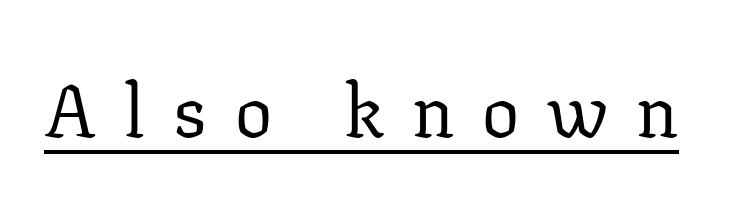
The image shows 74 px regular-weight serif type, upright; set unusually wide letter spacing (+0.38 em), underlined; low stroke contrast and a medium x-height.
